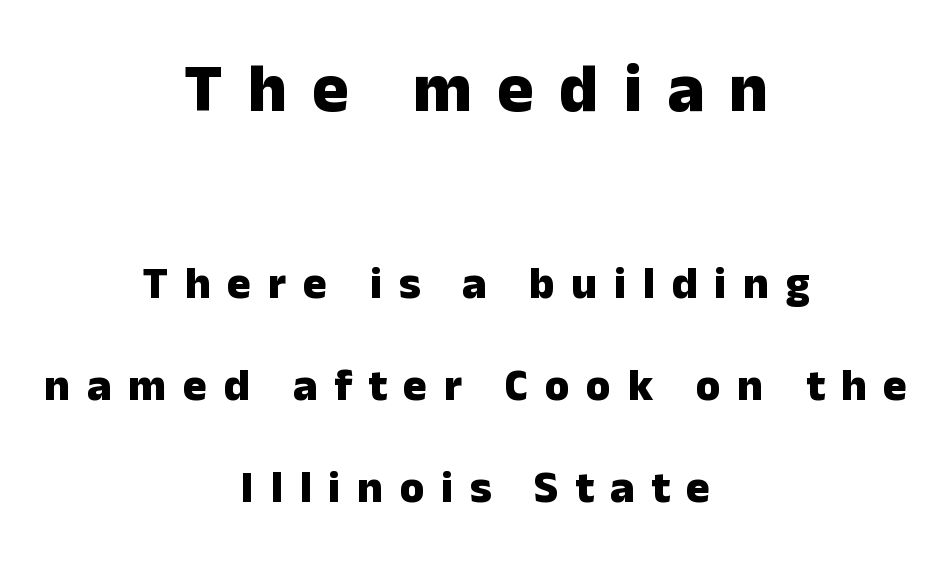
Q: Is the text bold? A: Yes.
Q: Is the text italic (slanted)? A: No, it is upright.
Q: Is the typeface a serif or a sans-serif typeface? A: Sans-serif.
Q: Is the text underlined? A: No.
Q: How is the paragraph aligned? A: Centered.
Q: Is the spacing between letters normal or unusually wide? A: Unusually wide.
Q: Is the spacing between lines tight, normal or loose? A: Loose.
Q: Which block of text is set in a larger size, the first (top) or the second (bottom)? A: The first (top) one.
Q: Width (condensed, normal, or wide)? A: Normal.
Q: Stroke contrast? A: Low.
Q: x-height? A: Medium.
Q: Monospaced? A: No.
